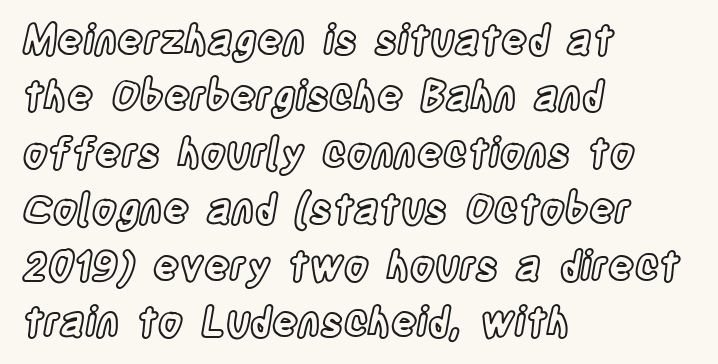
Proportional: the letters do not fall into vertical columns. Spacing between characters is what you'd get straight out of the box. One glance says typical: line gaps are just what's usual. The string is rendered with underlining switched off.
